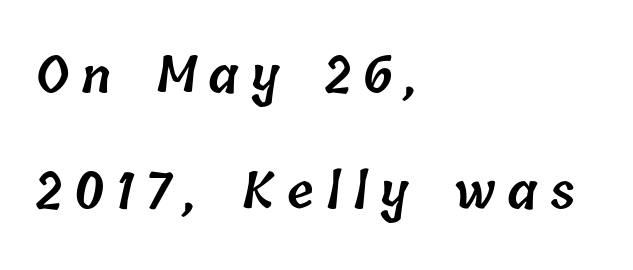
The compositor pushed each line to the left boundary. Here the designer chose a conventional face with non-uniform glyph widths. The space directly below the letters is spotless. Compared with typical paragraphs, the rows here are farther apart.
